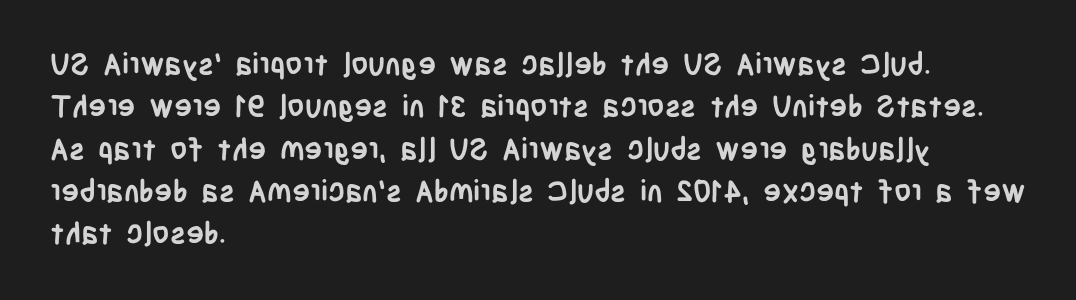
The image shows 30 px semibold, condensed sans-serif type, upright; set left-aligned, normal line spacing (1.41x), normal letter spacing, not underlined; low stroke contrast and a large x-height.
